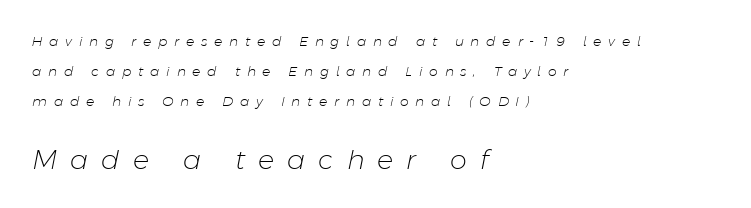
{"italic": "yes", "lean": "right", "slant_degrees": 11, "bold": "no", "underline": "no", "align": "left", "line_spacing": "loose", "line_spacing_ratio": 2.14, "letter_spacing": "wide", "letter_spacing_em": 0.48, "larger_block": "second", "size_ratio": 1.93, "glyph_px": 27}
